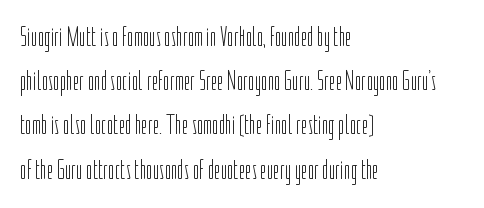
Q: Is the text bold? A: No.
Q: Is the text italic (slanted)? A: No, it is upright.
Q: Is the typeface a serif or a sans-serif typeface? A: Sans-serif.
Q: Is the text underlined? A: No.
Q: How is the paragraph aligned? A: Left-aligned.
Q: Is the spacing between letters normal or unusually wide? A: Normal.
Q: Is the spacing between lines tight, normal or loose? A: Normal.
Q: Width (condensed, normal, or wide)? A: Condensed.
Q: Stroke contrast? A: Low.
Q: x-height? A: Medium.
Q: Monospaced? A: No.
